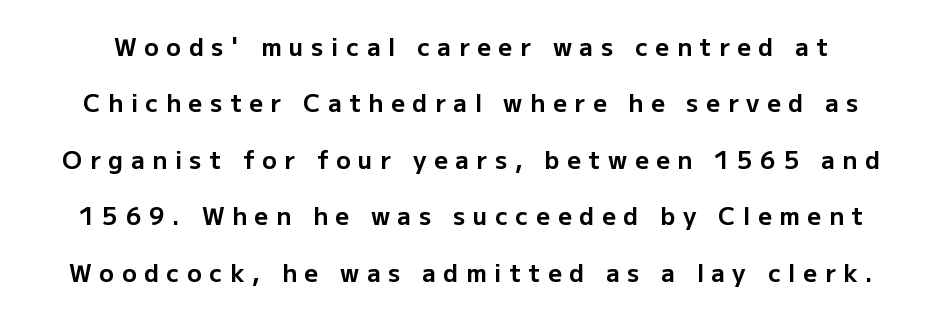
The image shows 24 px bold type, upright; set loose line spacing (2.35x), unusually wide letter spacing (+0.32 em), not underlined.
